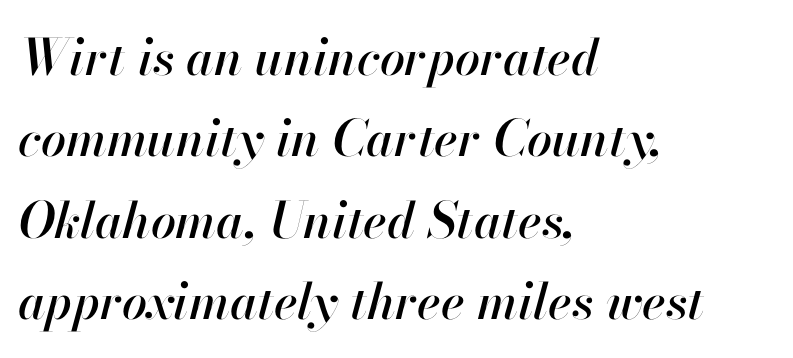
The image shows 50 px text type, italic (leaning right); set left-aligned, normal line spacing (1.63x), normal letter spacing, not underlined; high stroke contrast and a small x-height.
